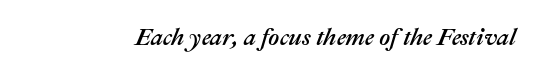
Quick note: italic. Has an underline been added? It has not. Nothing unusual about the tracking: characters are spaced as the font intends.
